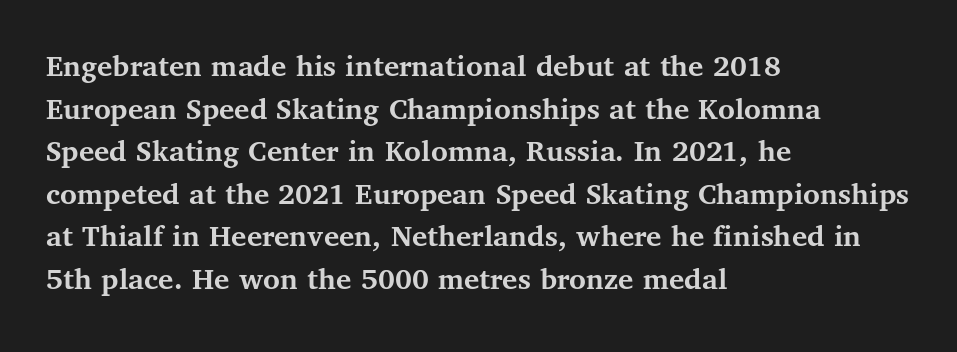
The rendering uses a moderate line-height, typical for paragraphs. The face used here is proportionally spaced, like ordinary book or web type. Unlike a clean sans, this face finishes its strokes with serifs. The sample has been set heavy, in full bold. The rag falls on the right side of this text block. Nothing unusual about the tracking: characters are spaced as the font intends.
